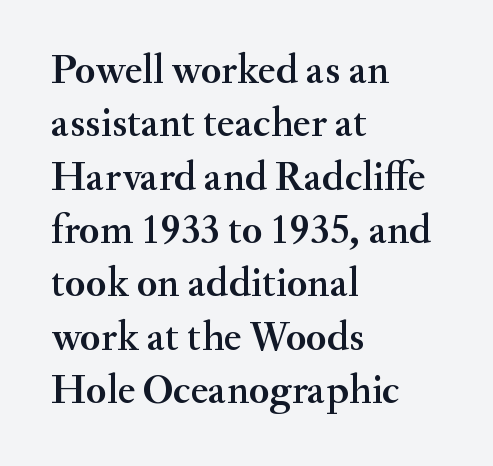
The image shows 42 px serif type, upright; set left-aligned, normal line spacing (1.27x), normal letter spacing, not underlined; medium stroke contrast and a small x-height.
